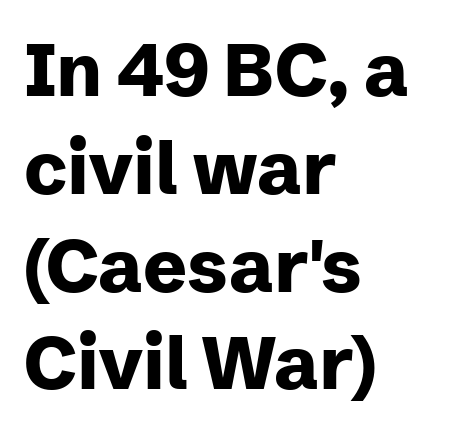
Q: Is the text bold? A: Yes.
Q: Is the text italic (slanted)? A: No, it is upright.
Q: Is the typeface a serif or a sans-serif typeface? A: Sans-serif.
Q: Is the text underlined? A: No.
Q: How is the paragraph aligned? A: Left-aligned.
Q: Is the spacing between letters normal or unusually wide? A: Normal.
Q: Is the spacing between lines tight, normal or loose? A: Normal.
Q: Width (condensed, normal, or wide)? A: Normal.
Q: Stroke contrast? A: Low.
Q: x-height? A: Medium.
Q: Monospaced? A: No.
